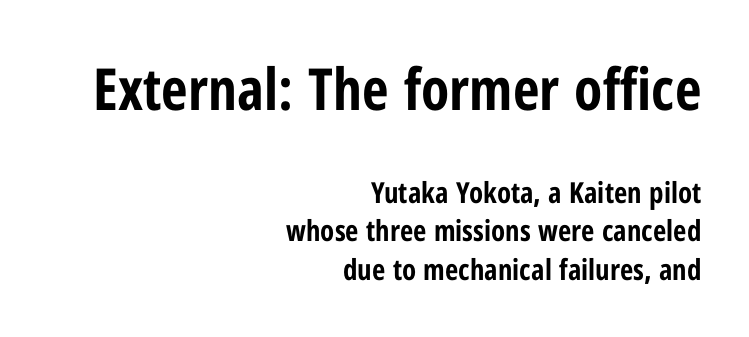
The paragraph shown leans on its right margin. Anything drawn beneath the words? Only blank space. These lines sit exactly where default settings would place them. The rendering uses natural spacing where letterforms have individual widths. The text was rendered using a sans face with plain stroke endings.
